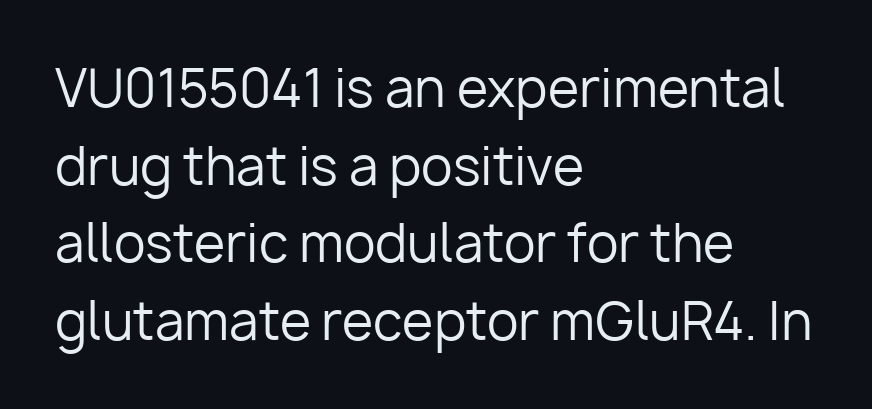
Observe the absence of serifs on each vertical stroke in this sample. The letterforms sit shoulder to shoulder at normal distance. You could not count columns in this text — the font is proportionally spaced. The lines sit at an ordinary, default distance from one another. Ascenders rise straight up at ninety degrees. Glance below the letters and you will spot only blank space.
